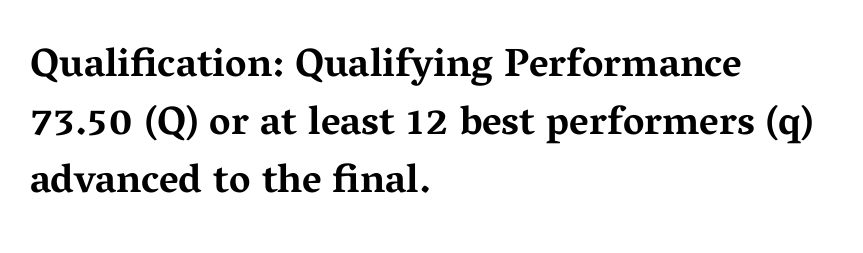
The image shows 40 px bold, wide serif type, upright; set left-aligned, normal line spacing (1.45x), normal letter spacing, not underlined; medium stroke contrast and a medium x-height.
